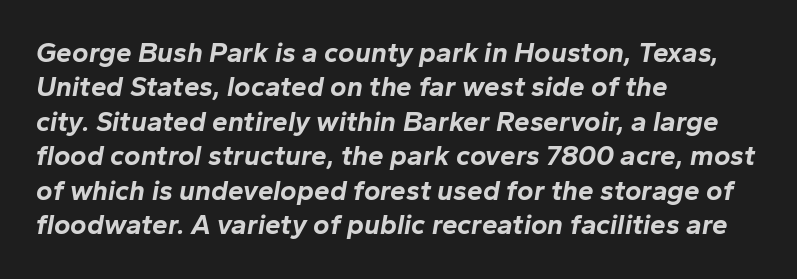
Q: Is the text bold? A: Yes.
Q: Is the text italic (slanted)? A: Yes, it leans right by about 10 degrees.
Q: Is the text underlined? A: No.
Q: How is the paragraph aligned? A: Left-aligned.
Q: Is the spacing between letters normal or unusually wide? A: Normal.
Q: Width (condensed, normal, or wide)? A: Normal.
Q: Stroke contrast? A: Low.
Q: x-height? A: Medium.
Q: Monospaced? A: No.
